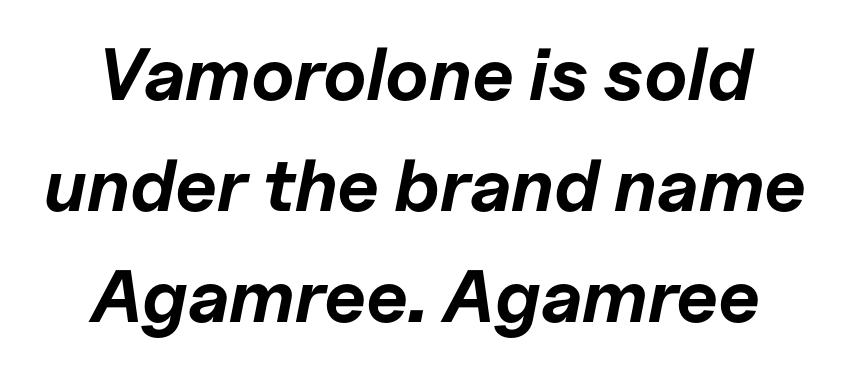
Underlining? Definitely not there. Notice how the stems are inclined rather than vertical — that's the hallmark of italics. Set as a true bold cut, around the 700 mark. A typesetter would call this leading conventional body-copy spacing. Does the copy run flush right? No — it is centered line by line. In terms of letterspacing, this is plain default setting.
